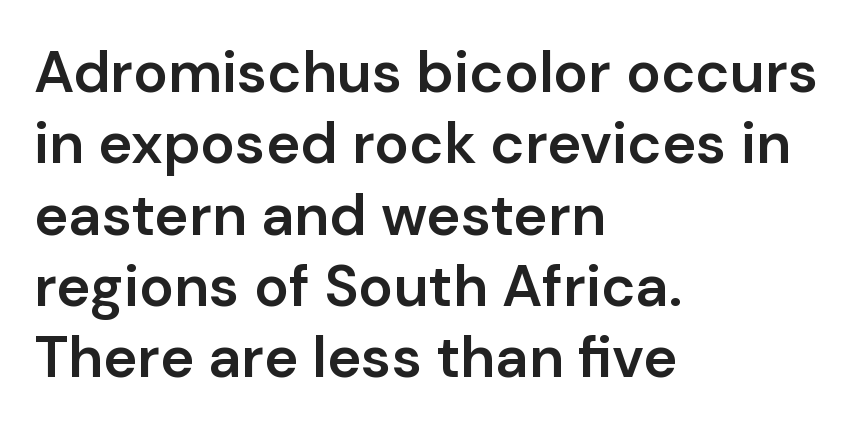
Q: Is the text bold? A: Semi-bold.
Q: Is the text italic (slanted)? A: No, it is upright.
Q: Is the typeface a serif or a sans-serif typeface? A: Sans-serif.
Q: Is the text underlined? A: No.
Q: How is the paragraph aligned? A: Left-aligned.
Q: Is the spacing between letters normal or unusually wide? A: Normal.
Q: Width (condensed, normal, or wide)? A: Normal.
Q: Stroke contrast? A: Low.
Q: x-height? A: Medium.
Q: Monospaced? A: No.
